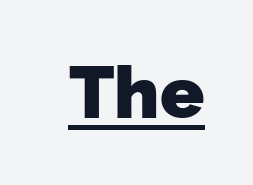
{"serif": "no", "bold": "yes", "weight": "heavy", "width": "normal", "stroke_contrast": "low", "x_height": "medium", "monospaced": "no", "underline": "yes", "letter_spacing": "normal", "letter_spacing_em": 0.0, "glyph_px": 73}
